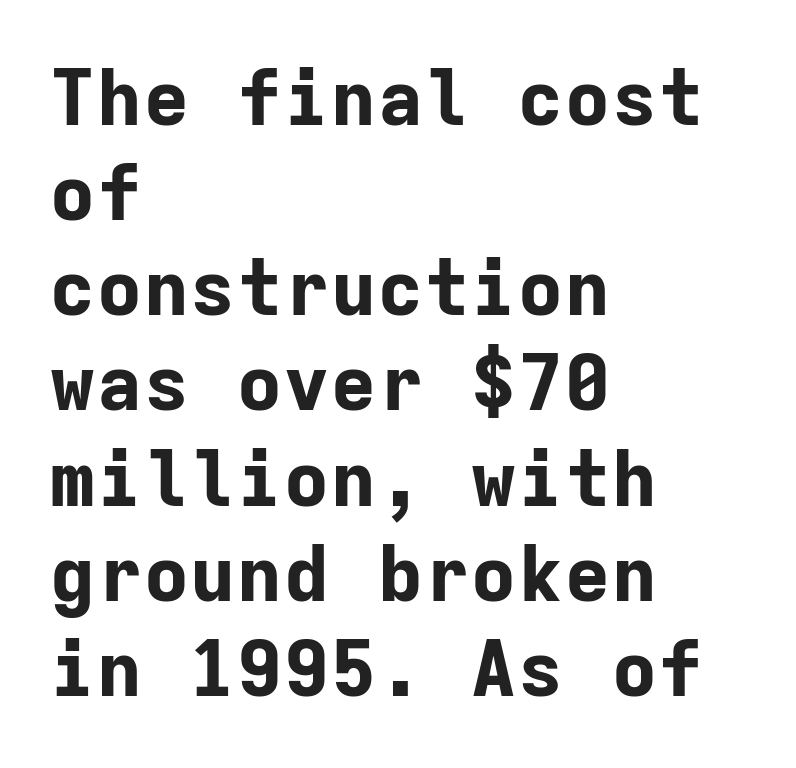
Q: Is the text bold? A: Yes.
Q: Is the text italic (slanted)? A: No, it is upright.
Q: Is the typeface a serif or a sans-serif typeface? A: Sans-serif.
Q: Is the text underlined? A: No.
Q: How is the paragraph aligned? A: Left-aligned.
Q: Is the spacing between letters normal or unusually wide? A: Normal.
Q: Width (condensed, normal, or wide)? A: Normal.
Q: Stroke contrast? A: Low.
Q: x-height? A: Medium.
Q: Monospaced? A: Yes.
